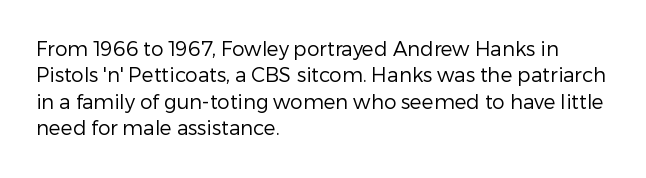
Characters remain perfectly vertical along every line. Rows of type keep a routine distance in the vertical direction. The face looks like a standard text weight, possibly lighter. Letter spacing: default. Each row of text sits above clean, open space.
